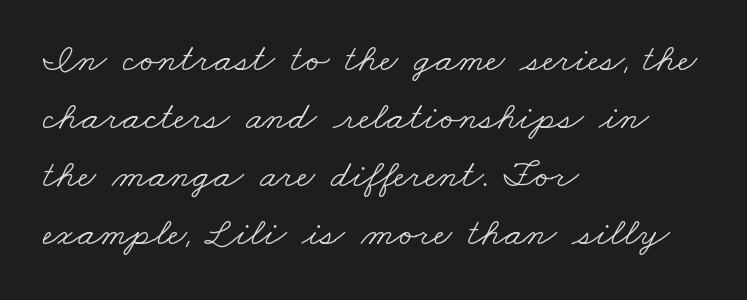
Q: Is the text bold? A: No.
Q: Is the typeface a serif or a sans-serif typeface? A: Serif.
Q: Is the text underlined? A: No.
Q: How is the paragraph aligned? A: Left-aligned.
Q: Is the spacing between letters normal or unusually wide? A: Normal.
Q: Is the spacing between lines tight, normal or loose? A: Normal.
Q: Width (condensed, normal, or wide)? A: Wide.
Q: Stroke contrast? A: Low.
Q: x-height? A: Small.
Q: Monospaced? A: No.
